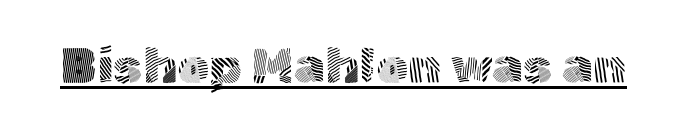
{"serif": "no", "italic": "no", "bold": "no", "weight": "light", "width": "normal", "x_height": "medium", "monospaced": "no", "underline": "yes", "letter_spacing": "normal", "letter_spacing_em": 0.0, "glyph_px": 50}
